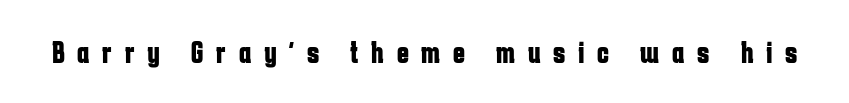
Typographic density is high because the face is bold. A typesetter would label this face a sans. Observe the wide spacing: letters keep a clear distance from each other. Every stem runs plumb, perpendicular to the baseline. You could not count columns in this text — the font is proportionally spaced.
